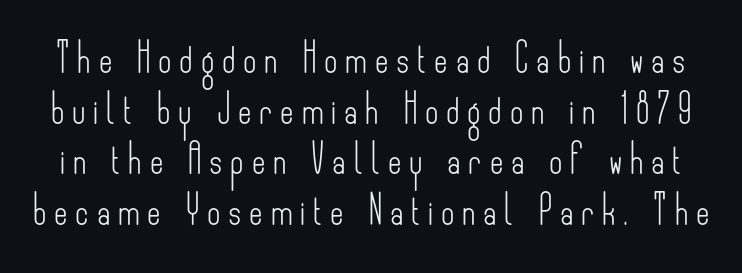
The image shows 29 px light, condensed sans-serif type, upright; set line spacing 1.75x, unusually wide letter spacing (+0.27 em), not underlined; low stroke contrast and a small x-height.
